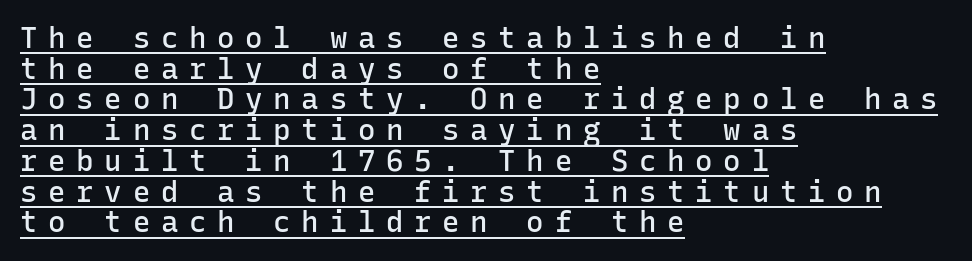
Q: Is the text bold? A: Semi-bold.
Q: Is the text italic (slanted)? A: No, it is upright.
Q: Is the typeface a serif or a sans-serif typeface? A: Sans-serif.
Q: Is the text underlined? A: Yes.
Q: How is the paragraph aligned? A: Left-aligned.
Q: Is the spacing between letters normal or unusually wide? A: Unusually wide.
Q: Is the spacing between lines tight, normal or loose? A: Tight.
Q: Width (condensed, normal, or wide)? A: Normal.
Q: Stroke contrast? A: Low.
Q: x-height? A: Medium.
Q: Monospaced? A: Yes.
